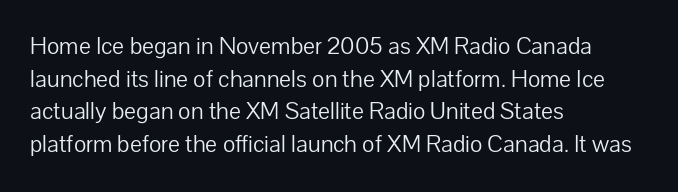
{"italic": "no", "bold": "no", "underline": "no", "align": "left", "line_spacing": "normal", "line_spacing_ratio": 1.31, "letter_spacing": "normal", "letter_spacing_em": 0.0, "glyph_px": 25}
